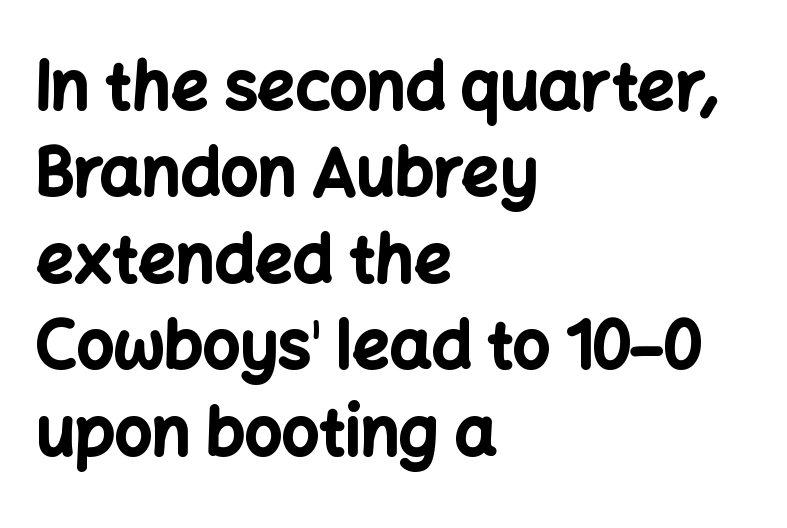
{"serif": "no", "italic": "no", "bold": "yes", "weight": "bold", "width": "normal", "stroke_contrast": "low", "x_height": "medium", "monospaced": "no", "underline": "no", "align": "left", "line_spacing": "normal", "line_spacing_ratio": 1.31, "letter_spacing": "normal", "letter_spacing_em": 0.0, "glyph_px": 66}
